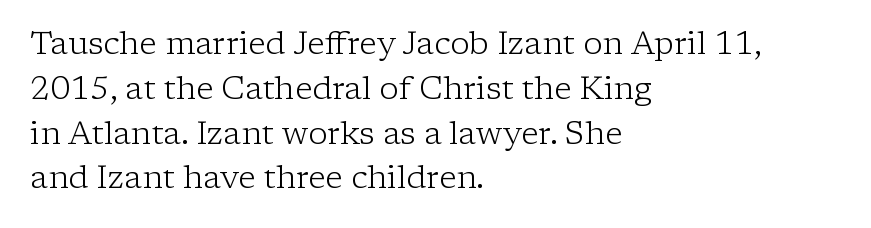
The image shows 32 px light serif type, upright; set left-aligned, normal line spacing (1.4x), normal letter spacing, not underlined; low stroke contrast and a medium x-height.
